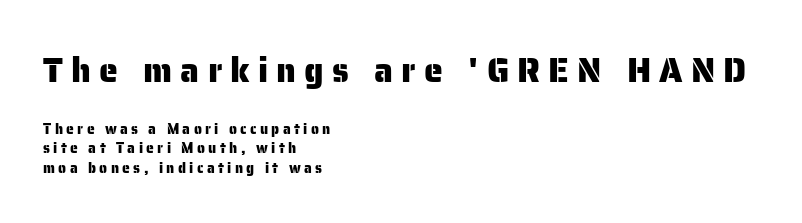
One glance says typical: line gaps are just what's usual. Casual observation: everything's shoved over to the left. Glyph-to-glyph distance is far greater than everyday printed text. Check the space under the baseline: it is left empty.
